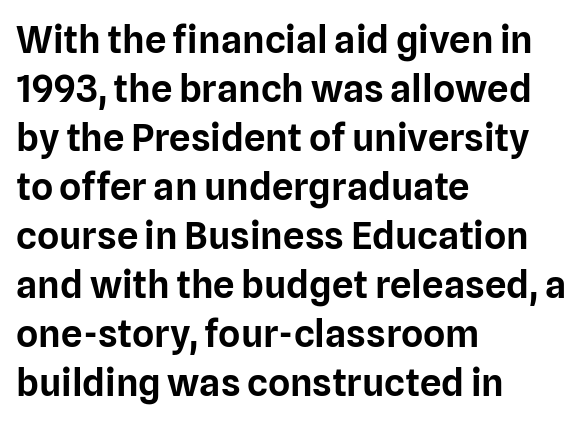
{"serif": "no", "italic": "no", "width": "normal", "stroke_contrast": "low", "x_height": "medium", "monospaced": "no", "underline": "no", "align": "left", "line_spacing": "normal", "line_spacing_ratio": 1.29, "letter_spacing": "normal", "letter_spacing_em": 0.0, "glyph_px": 38}
